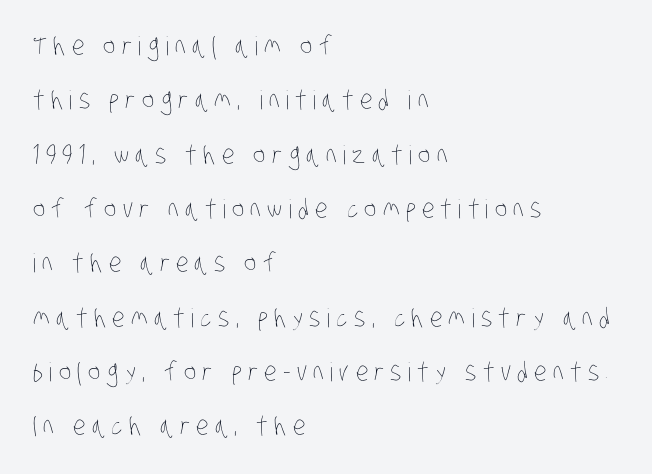
{"bold": "no", "underline": "no", "align": "left", "line_spacing": "loose", "line_spacing_ratio": 2.09, "letter_spacing": "wide", "letter_spacing_em": 0.24, "glyph_px": 26}
